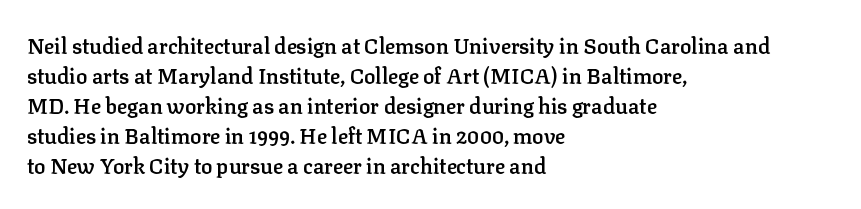
What weight is shown? A semibold, between regular and bold. Nobody touched the tracking dial on this one. This sample keeps an unexceptional amount of space between lines. The typography opts for an upright posture over an oblique one. These lines stack with their left ends in a neat column. The specimen omits any rule beneath the text block's lines.
